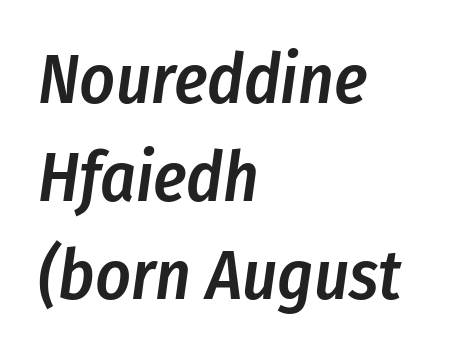
The image shows 69 px semibold, condensed type, italic (leaning right); set left-aligned, normal line spacing (1.42x), normal letter spacing, not underlined; low stroke contrast and a medium x-height.
